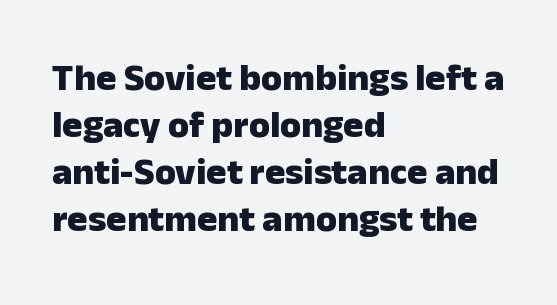
Observe the ordinary spacing: letters are neighbours, not strangers. Typeset ragged right — the left edge is the straight one. Note: no serifs on the glyphs. Nope, not italic — everything's standing straight. Each letter keeps its own natural width here, so spacing adapts to shape.
